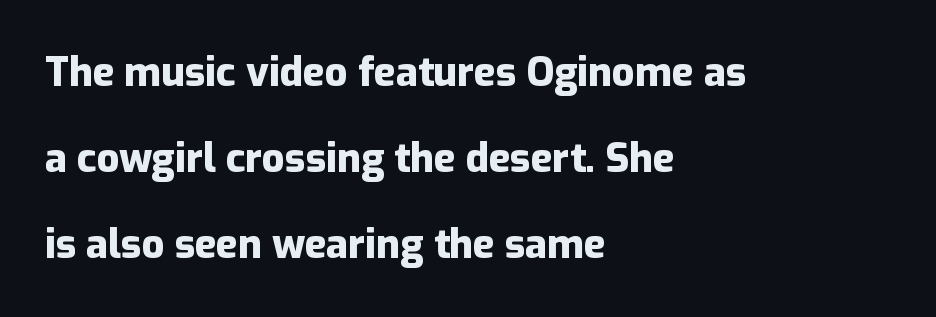
The image shows 40 px heavy sans-serif type, upright; set left-aligned, loose line spacing (2.15x), normal letter spacing, not underlined; low stroke contrast and a medium x-height.
